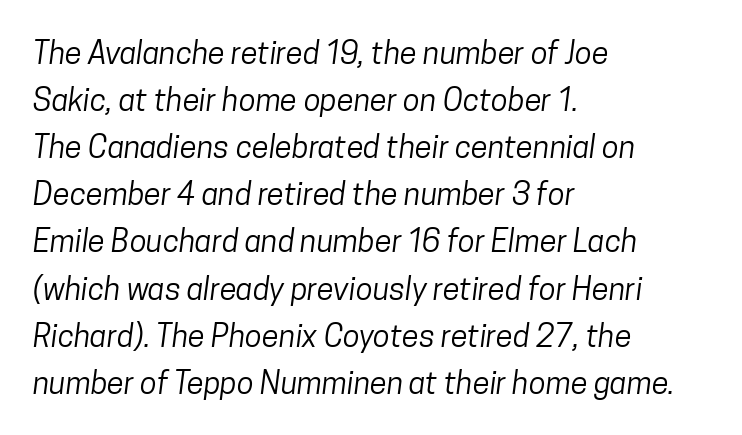
{"serif": "no", "bold": "no", "weight": "regular", "width": "condensed", "stroke_contrast": "low", "x_height": "medium", "monospaced": "no", "underline": "no", "align": "left", "line_spacing": "normal", "line_spacing_ratio": 1.52, "letter_spacing": "normal", "letter_spacing_em": 0.0, "glyph_px": 31}
